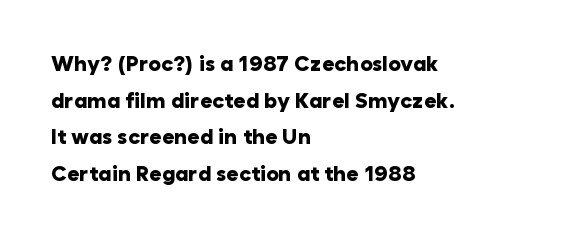
The tracking reads as untouched default to a designer's eye. Emphasis by weight is at full strength: bold. The words here are not underlined. The lettering holds an erect, upright posture throughout. The passage is arranged the way most books set body copy — flush left.
